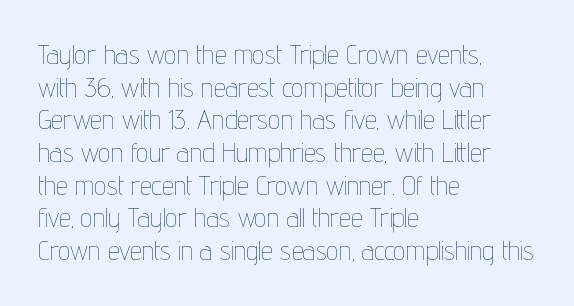
{"italic": "no", "bold": "no", "underline": "no", "align": "left", "line_spacing_ratio": 1.21, "letter_spacing": "normal", "letter_spacing_em": 0.0, "glyph_px": 27}
